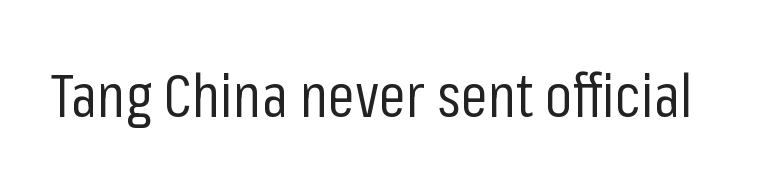
Q: Is the text bold? A: No.
Q: Is the text italic (slanted)? A: No, it is upright.
Q: Is the typeface a serif or a sans-serif typeface? A: Sans-serif.
Q: Is the text underlined? A: No.
Q: Is the spacing between letters normal or unusually wide? A: Normal.
Q: Width (condensed, normal, or wide)? A: Condensed.
Q: Stroke contrast? A: Low.
Q: x-height? A: Medium.
Q: Monospaced? A: No.
